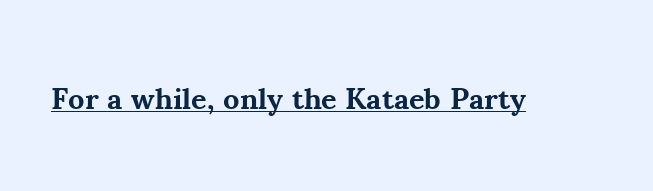
{"serif": "yes", "italic": "no", "bold": "yes", "weight": "bold", "width": "normal", "stroke_contrast": "medium", "x_height": "small", "monospaced": "no", "underline": "yes", "letter_spacing": "normal", "letter_spacing_em": 0.0, "glyph_px": 30}
